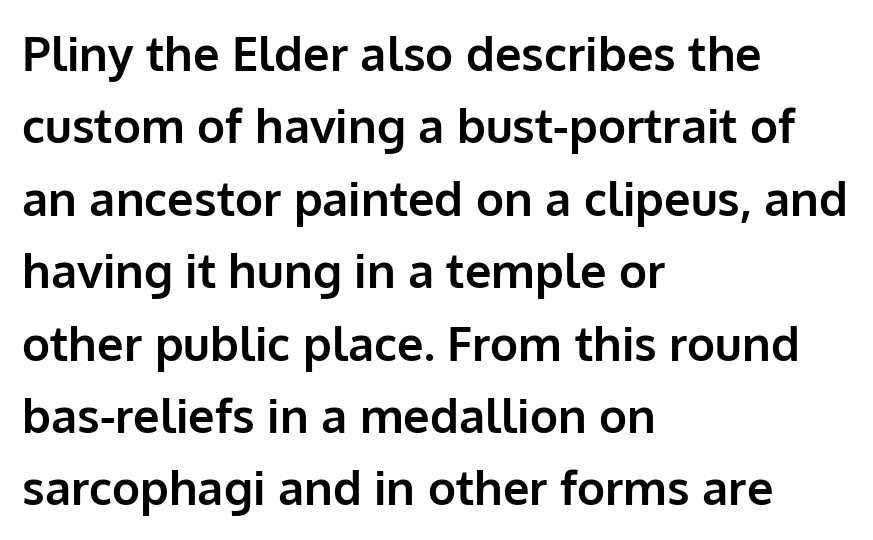
Q: Is the text bold? A: Yes.
Q: Is the text italic (slanted)? A: No, it is upright.
Q: Is the typeface a serif or a sans-serif typeface? A: Sans-serif.
Q: Is the text underlined? A: No.
Q: How is the paragraph aligned? A: Left-aligned.
Q: Is the spacing between letters normal or unusually wide? A: Normal.
Q: Is the spacing between lines tight, normal or loose? A: Normal.
Q: Width (condensed, normal, or wide)? A: Normal.
Q: Stroke contrast? A: Low.
Q: x-height? A: Medium.
Q: Monospaced? A: No.
